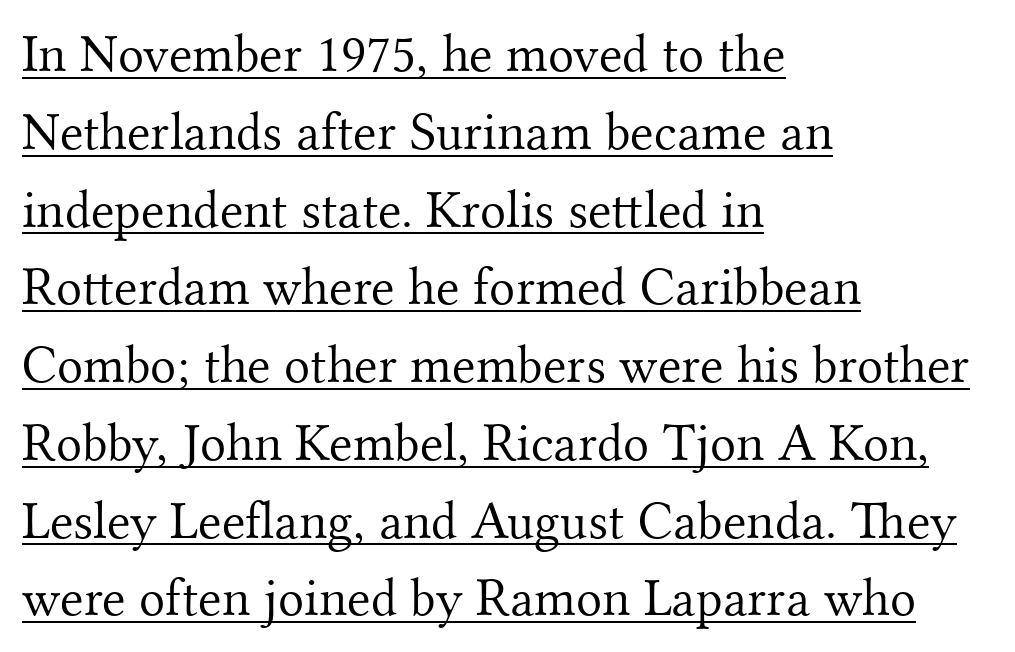
{"serif": "yes", "italic": "no", "bold": "no", "weight": "light", "width": "normal", "stroke_contrast": "medium", "x_height": "small", "monospaced": "no", "underline": "yes", "align": "left", "line_spacing": "normal", "line_spacing_ratio": 1.44, "letter_spacing": "normal", "letter_spacing_em": 0.0, "glyph_px": 54}
